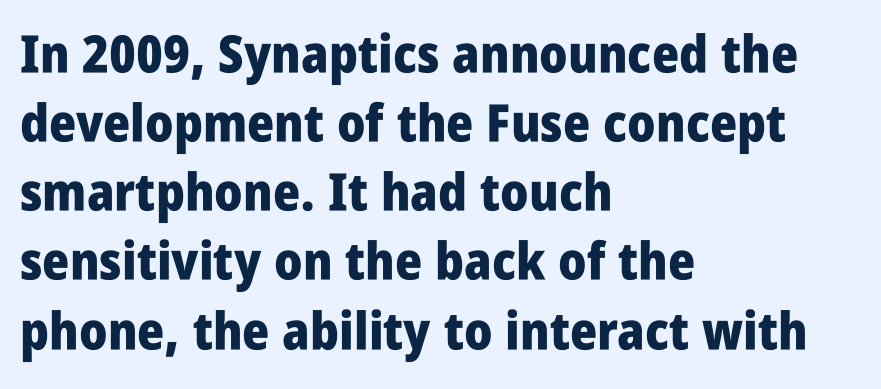
In terms of letterform style, serifs are entirely absent. Each glyph is drawn with heavy, bold strokes. In terms of leading, this rendering sits right in the middle. Spacing between characters is what you'd get straight out of the box. Proportional: the letters do not fall into vertical columns. Posture: vertical.
